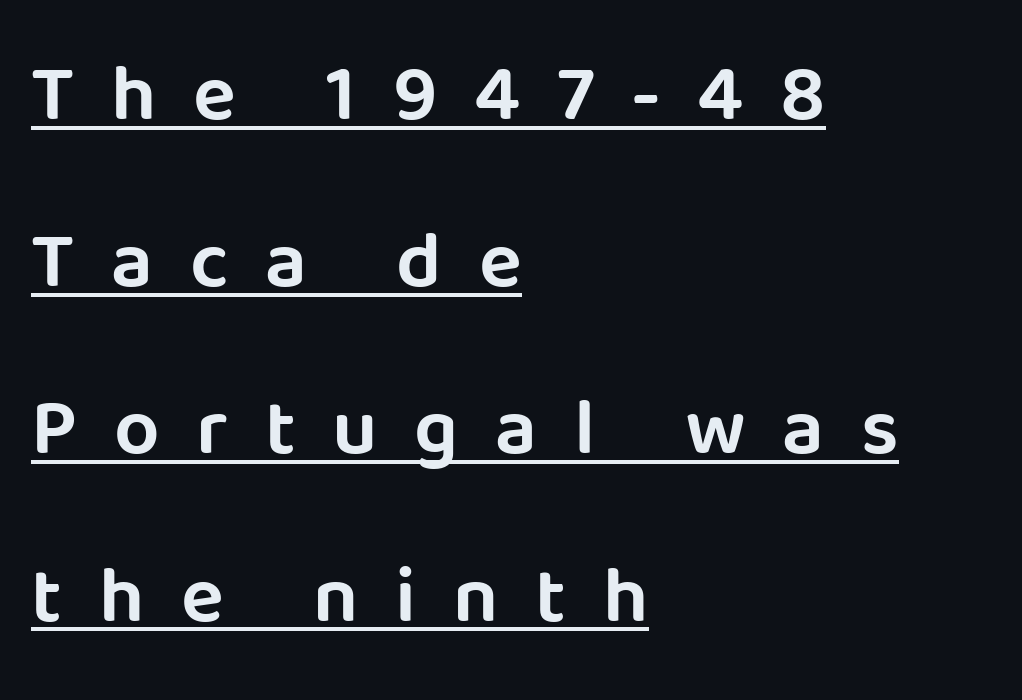
Summary of vertical rhythm: relaxed, with wide interline spacing. The letters advance in unequal steps, a hallmark of proportional type. The letters carry no serifs — their stems end cleanly without finishing strokes. This is roman type, the default non-slanted kind. Beneath each row of characters lies a ruled line.
